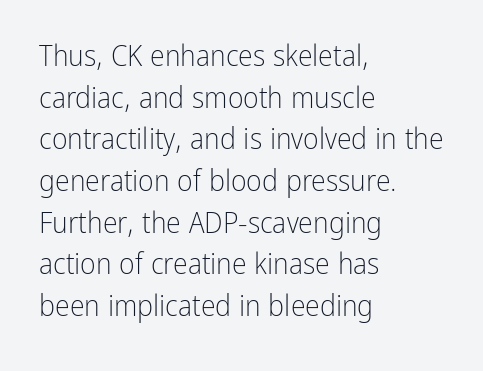
{"serif": "no", "italic": "no", "bold": "no", "weight": "light", "width": "condensed", "stroke_contrast": "low", "x_height": "medium", "monospaced": "no", "underline": "no", "align": "left", "line_spacing": "normal", "line_spacing_ratio": 1.39, "letter_spacing": "normal", "letter_spacing_em": 0.0, "glyph_px": 30}
